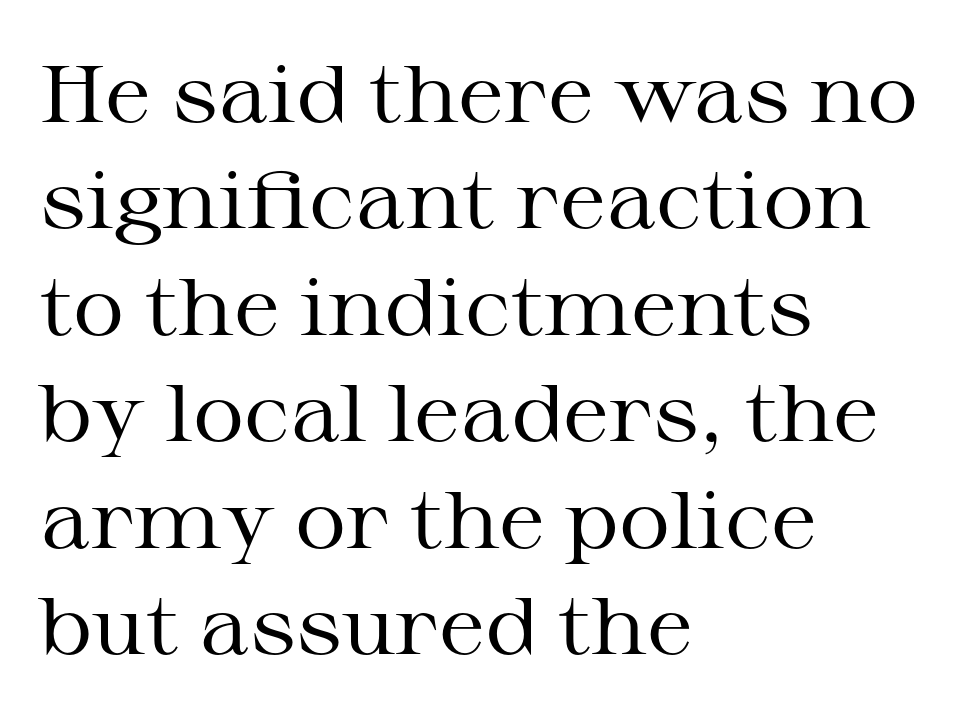
Q: Is the text bold? A: No.
Q: Is the text italic (slanted)? A: No, it is upright.
Q: Is the typeface a serif or a sans-serif typeface? A: Serif.
Q: Is the text underlined? A: No.
Q: How is the paragraph aligned? A: Left-aligned.
Q: Is the spacing between letters normal or unusually wide? A: Normal.
Q: Is the spacing between lines tight, normal or loose? A: Normal.
Q: Width (condensed, normal, or wide)? A: Wide.
Q: Stroke contrast? A: Medium.
Q: x-height? A: Medium.
Q: Monospaced? A: No.
